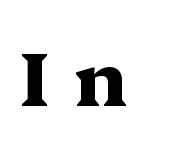
The image shows 76 px heavy, wide serif type, upright; set unusually wide letter spacing (+0.32 em), not underlined; medium stroke contrast and a medium x-height.
